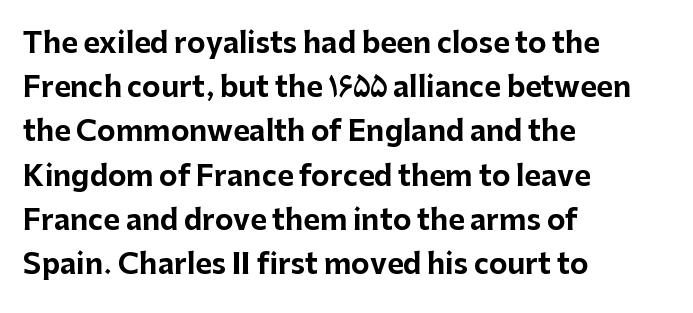
The font is running at its bold setting. Posture: upright roman. The vertical gap from one line to the next is medium. Observe the absence of serifs on each vertical stroke in this sample. These lines are rendered in a variable-pitch font.
